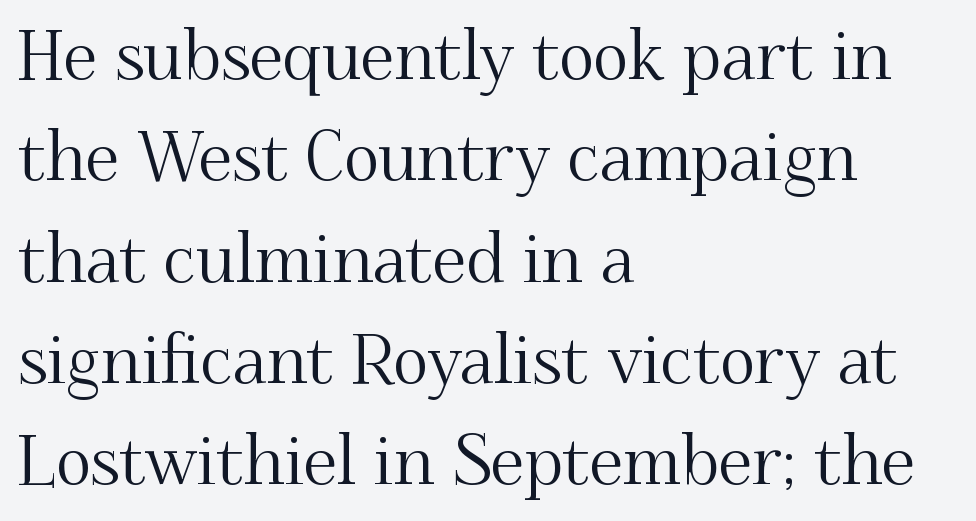
The image shows 68 px serif type, upright; set left-aligned, normal line spacing (1.49x), normal letter spacing, not underlined; medium stroke contrast and a small x-height.
